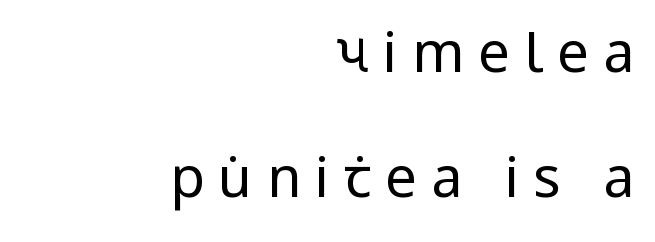
What stands out about the letter spacing? Its width — letters are far apart. The space beneath each line is pristine and unruled. Is there any slant? The stems are plumb. Summary of vertical rhythm: relaxed, with wide interline spacing. The designer went with a sans here, leaving each stem footless. Typeset ragged left — the right edge is the straight one.
